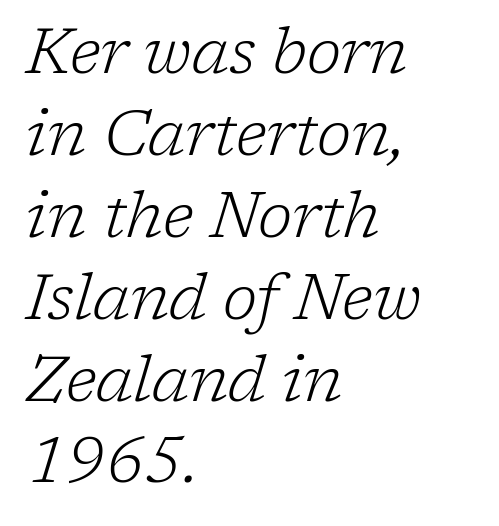
The image shows 63 px light serif type, italic (leaning right); set left-aligned, normal line spacing (1.3x), normal letter spacing, not underlined; low stroke contrast and a medium x-height.
